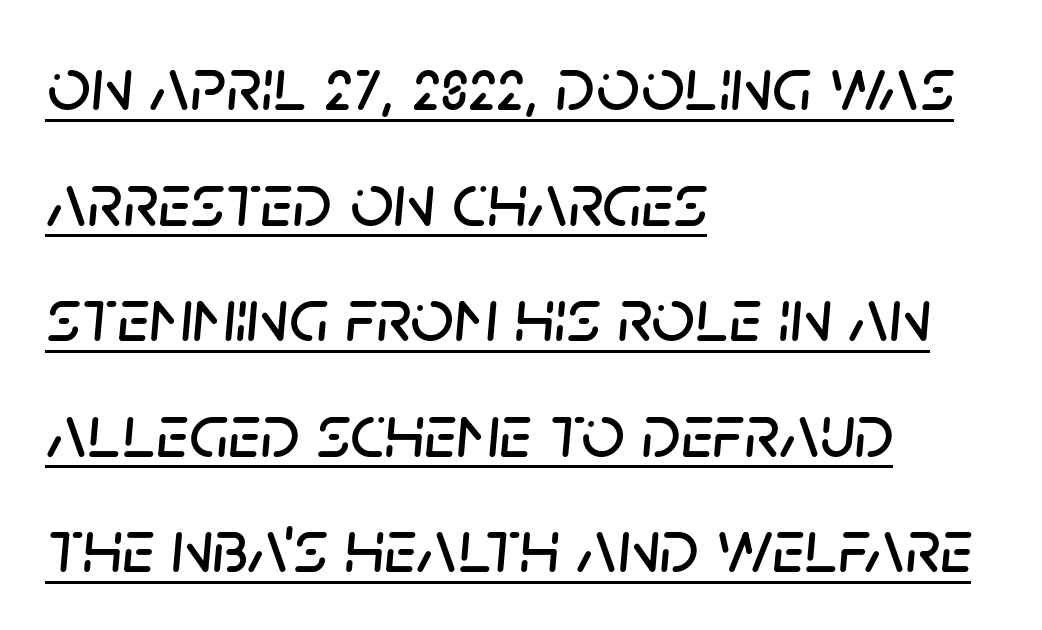
{"italic": "yes", "lean": "right", "slant_degrees": 5, "width": "normal", "stroke_contrast": "low", "x_height": "large", "monospaced": "no", "underline": "yes", "align": "left", "line_spacing": "normal", "line_spacing_ratio": 1.52, "letter_spacing": "normal", "letter_spacing_em": 0.0, "glyph_px": 76}
